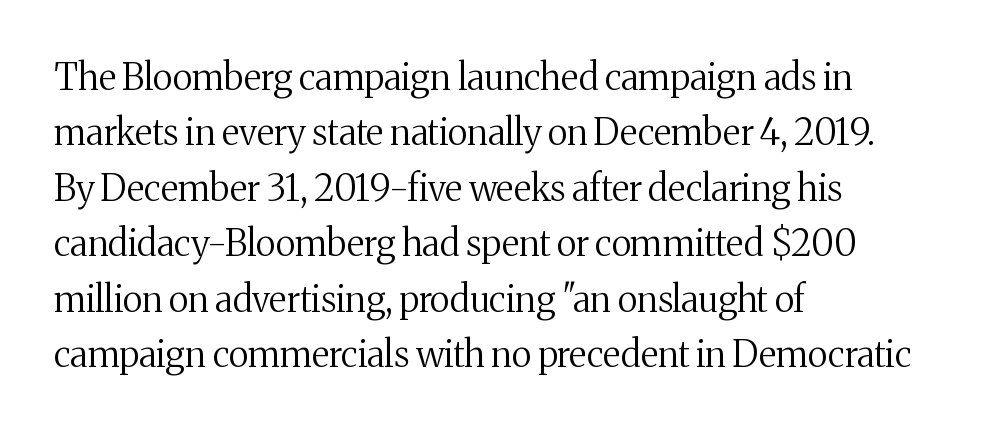
The weight would be labelled regular, book, light, or lighter still. Caption: multi-line text, flush left, ragged right. Honestly, the row spacing looks completely unremarkable. The baseline area is clear. Unlike a clean sans, this face finishes its strokes with serifs.
